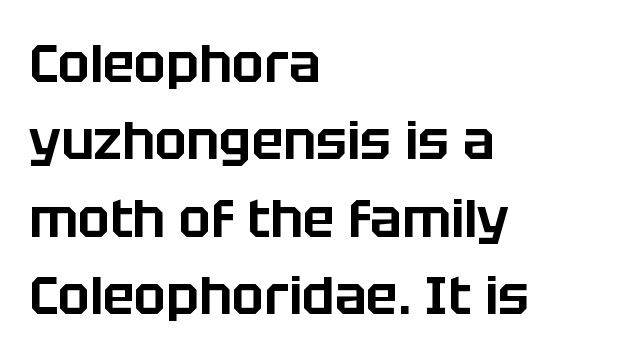
{"serif": "no", "italic": "no", "width": "normal", "stroke_contrast": "low", "x_height": "large", "monospaced": "no", "underline": "no", "align": "left", "line_spacing": "normal", "line_spacing_ratio": 1.46, "letter_spacing": "normal", "letter_spacing_em": 0.0, "glyph_px": 53}
